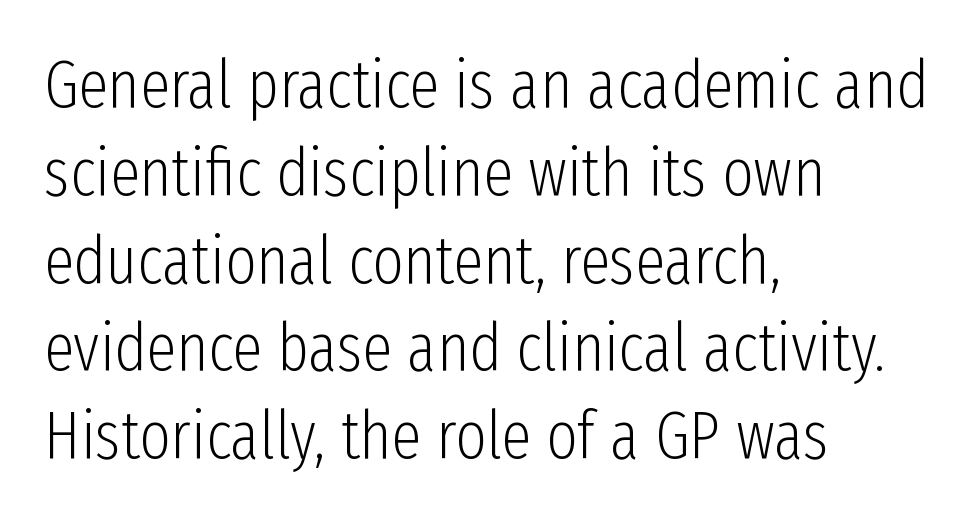
{"serif": "no", "italic": "no", "bold": "no", "weight": "light", "width": "condensed", "stroke_contrast": "low", "x_height": "medium", "monospaced": "no", "underline": "no", "align": "left", "line_spacing": "normal", "line_spacing_ratio": 1.31, "letter_spacing": "normal", "letter_spacing_em": 0.0, "glyph_px": 67}
